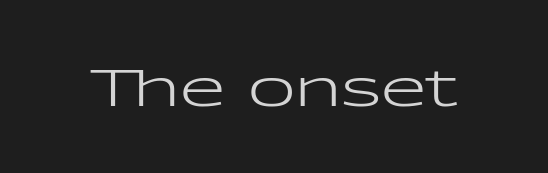
The image shows 52 px regular-weight, wide sans-serif type, upright; set normal letter spacing, not underlined; low stroke contrast and a medium x-height.
